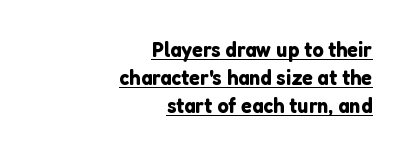
The compositor pushed each line to the right boundary. Each line of the rendering has a horizontal stroke beneath the glyphs. How would I describe the line gaps? Plain and ordinary. If you drew a line through each stem, it would be perfectly vertical.
